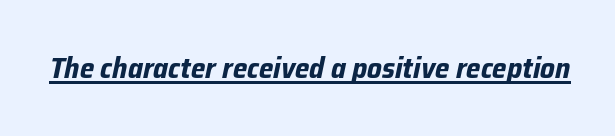
{"italic": "yes", "lean": "right", "slant_degrees": 12, "bold": "yes", "weight": "bold", "width": "normal", "stroke_contrast": "low", "x_height": "medium", "monospaced": "no", "underline": "yes", "letter_spacing": "normal", "letter_spacing_em": 0.0, "glyph_px": 29}
